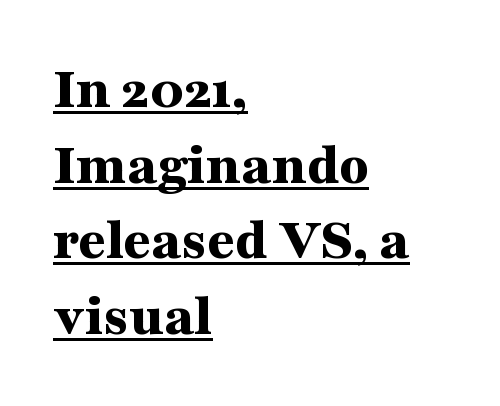
Q: Is the text bold? A: Yes.
Q: Is the text italic (slanted)? A: No, it is upright.
Q: Is the typeface a serif or a sans-serif typeface? A: Serif.
Q: Is the text underlined? A: Yes.
Q: How is the paragraph aligned? A: Left-aligned.
Q: Is the spacing between letters normal or unusually wide? A: Normal.
Q: Is the spacing between lines tight, normal or loose? A: Normal.
Q: Width (condensed, normal, or wide)? A: Wide.
Q: Stroke contrast? A: Medium.
Q: x-height? A: Medium.
Q: Monospaced? A: No.
